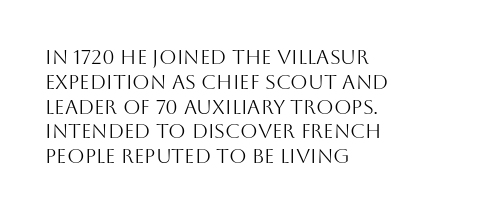
Each stroke keeps to a modest, everyday thickness or less. The type is set solid horizontally, with unmodified tracking. Italic: no, the glyphs are upright roman. In CSS terms this would be text-align: left.
